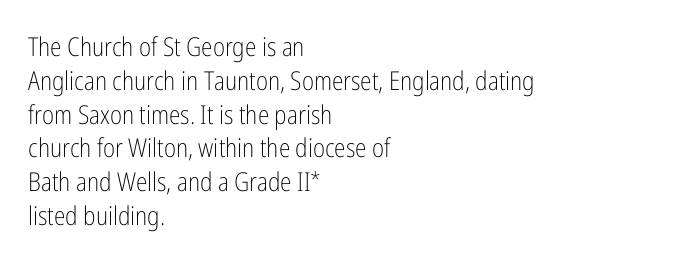
The image shows 26 px text type, upright; set left-aligned, normal line spacing (1.3x), normal letter spacing, not underlined.
